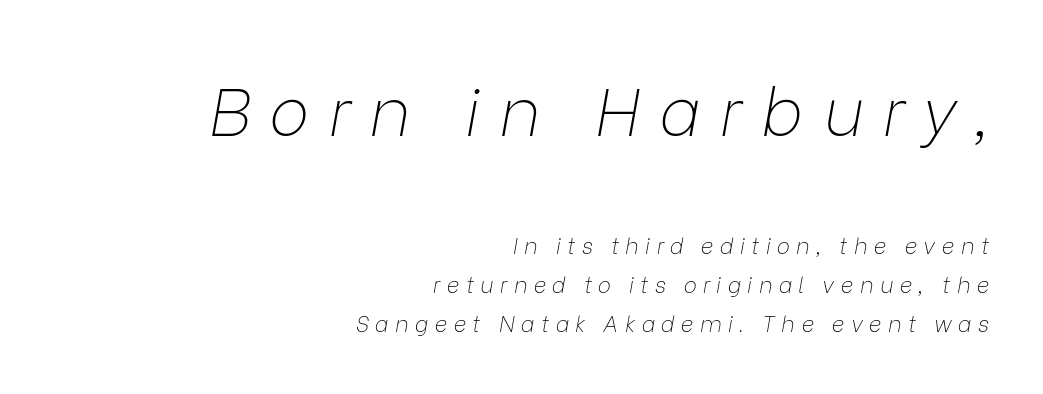
The image shows 67 px thin type, italic (leaning right); set right-aligned, line spacing 1.77x, unusually wide letter spacing (+0.29 em), not underlined; the first (top) block is 3.05x larger; low stroke contrast and a medium x-height.
